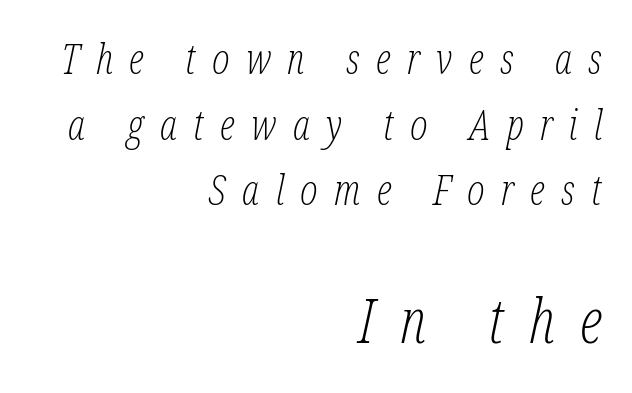
Typeset ragged left — the right edge is the straight one. Caption: upper text group reduced, lower text group enlarged. This sample has the flowing, uneven cadence of proportional lettering. Counters stay open thanks to moderate or lighter strokes.
